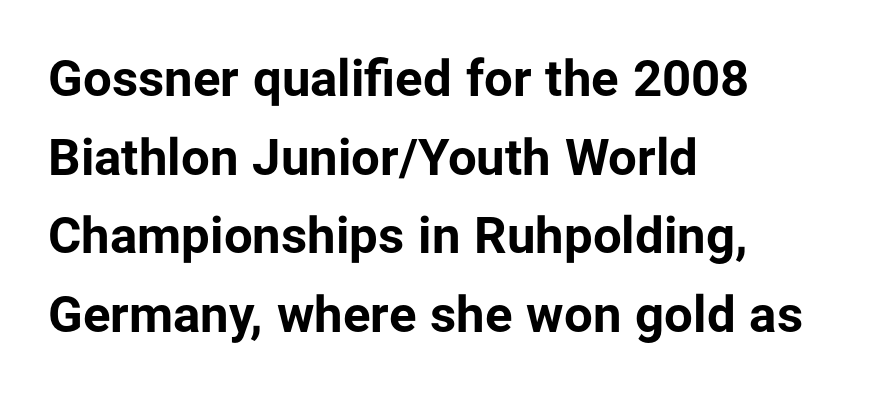
Q: Is the text bold? A: Yes.
Q: Is the text italic (slanted)? A: No, it is upright.
Q: Is the typeface a serif or a sans-serif typeface? A: Sans-serif.
Q: Is the text underlined? A: No.
Q: How is the paragraph aligned? A: Left-aligned.
Q: Is the spacing between letters normal or unusually wide? A: Normal.
Q: Is the spacing between lines tight, normal or loose? A: Normal.
Q: Width (condensed, normal, or wide)? A: Normal.
Q: Stroke contrast? A: Low.
Q: x-height? A: Medium.
Q: Monospaced? A: No.
